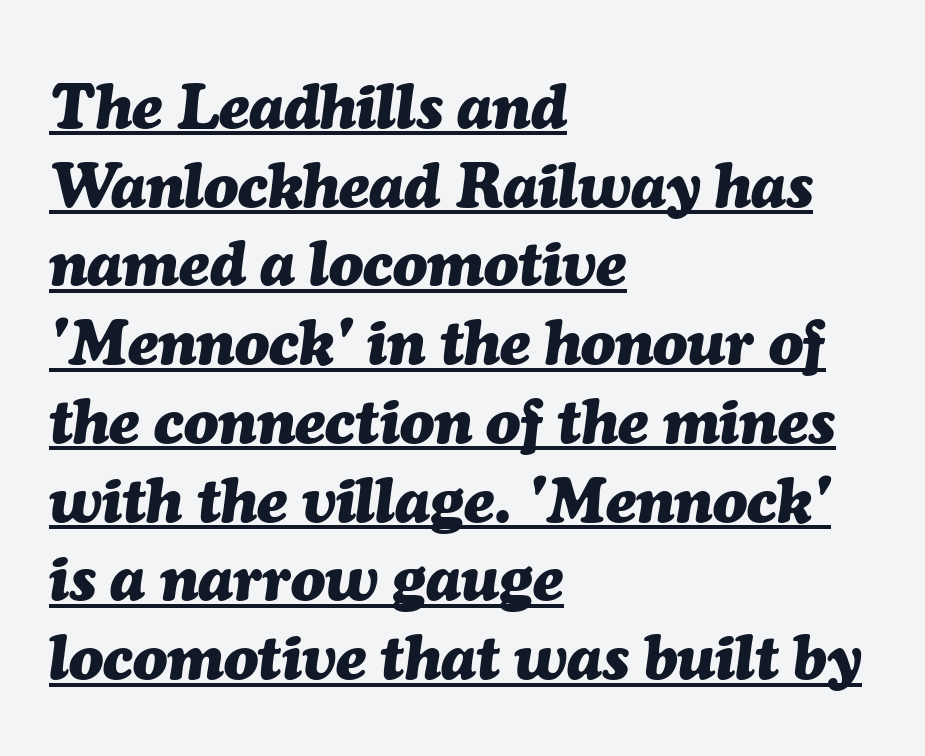
The image shows 63 px heavy type, italic (leaning right); set left-aligned, normal line spacing (1.25x), normal letter spacing, underlined; medium stroke contrast and a medium x-height.
